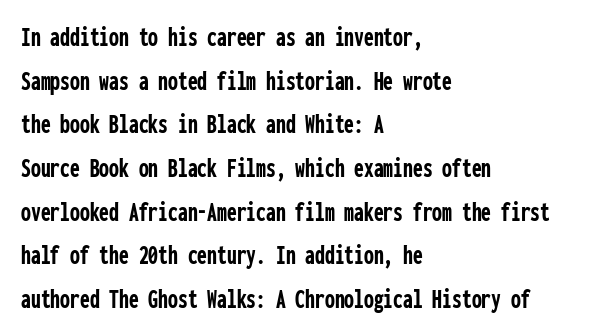
The image shows 28 px semibold, condensed sans-serif type, upright, monospaced; set left-aligned, normal line spacing (1.56x), normal letter spacing, not underlined; low stroke contrast and a medium x-height.
